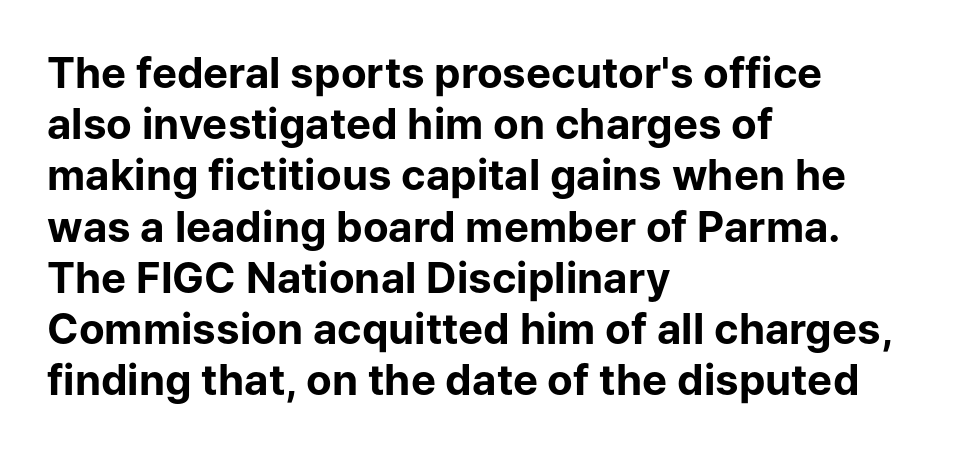
{"serif": "no", "italic": "no", "bold": "yes", "weight": "bold", "width": "normal", "stroke_contrast": "low", "x_height": "medium", "monospaced": "no", "underline": "no", "align": "left", "line_spacing_ratio": 1.22, "letter_spacing": "normal", "letter_spacing_em": 0.0, "glyph_px": 42}
